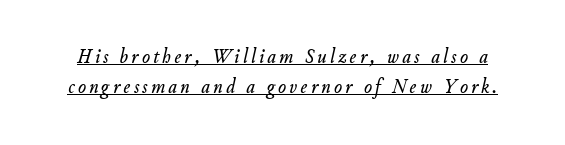
The lettering tilts uniformly, giving the passage an italic look. These lines sit exactly where default settings would place them. The lettering is marked with a stroke running underneath it.
